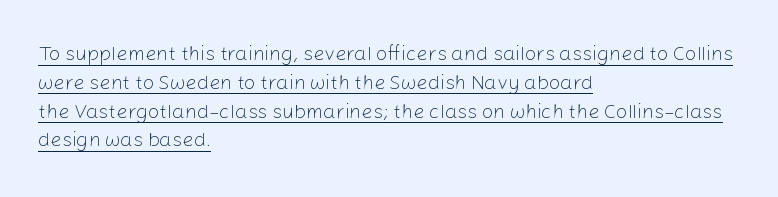
Weight: regular or lighter. Tall strokes in this sample are plumb rather than angled. This sample keeps an unexceptional amount of space between lines. The horizontal fit of the characters is conventional and even. The glyphs are accompanied by a horizontal stroke just below them. The text block is weighted toward the left margin, trailing off unevenly rightward.
